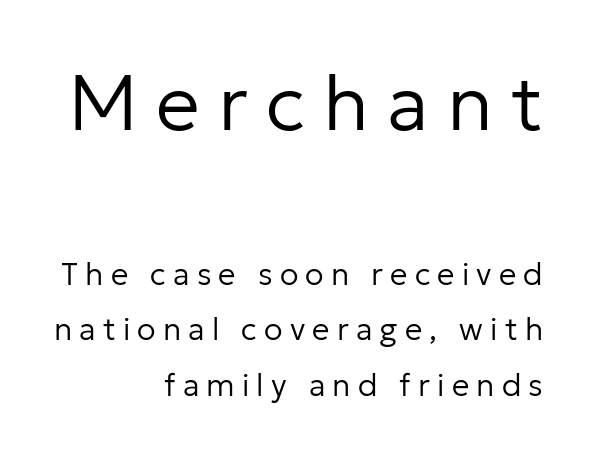
Honestly, there is no underline to notice here at all. Italic? Not at all — the glyphs are vertical. Character widths vary here, with narrow letters taking less room than wide ones. The ragged edge is on the left, which tells us the setting is flush right. Are there feet on the stems? There aren't — it's a sans. Bold? No — there's no thickening of the strokes.
